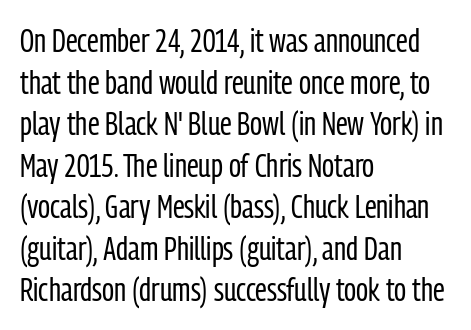
Q: Is the text bold? A: No.
Q: Is the text italic (slanted)? A: No, it is upright.
Q: Is the typeface a serif or a sans-serif typeface? A: Sans-serif.
Q: Is the text underlined? A: No.
Q: How is the paragraph aligned? A: Left-aligned.
Q: Is the spacing between letters normal or unusually wide? A: Normal.
Q: Is the spacing between lines tight, normal or loose? A: Normal.
Q: Width (condensed, normal, or wide)? A: Condensed.
Q: Stroke contrast? A: Low.
Q: x-height? A: Medium.
Q: Monospaced? A: No.
